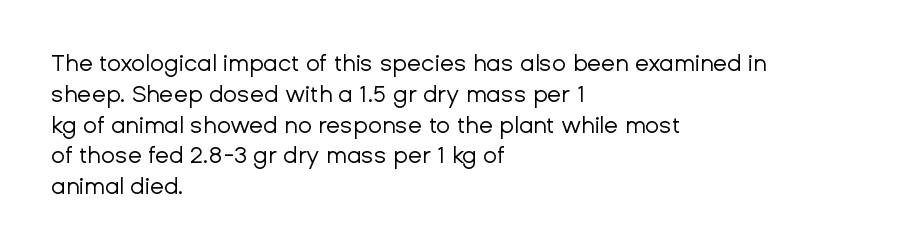
Descenders are the only things crossing below the line. The font sits on the lighter half of the weight spectrum, regular included. Does the copy run flush right? No — it runs flush left. Vertically, the passage feels balanced, rows spaced as you'd expect.
